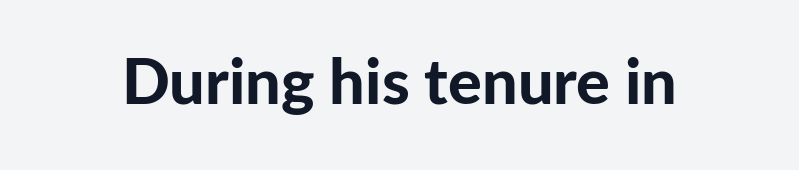
{"serif": "no", "italic": "no", "bold": "yes", "weight": "bold", "width": "normal", "stroke_contrast": "low", "x_height": "medium", "monospaced": "no", "underline": "no", "letter_spacing": "normal", "letter_spacing_em": 0.0, "glyph_px": 63}
